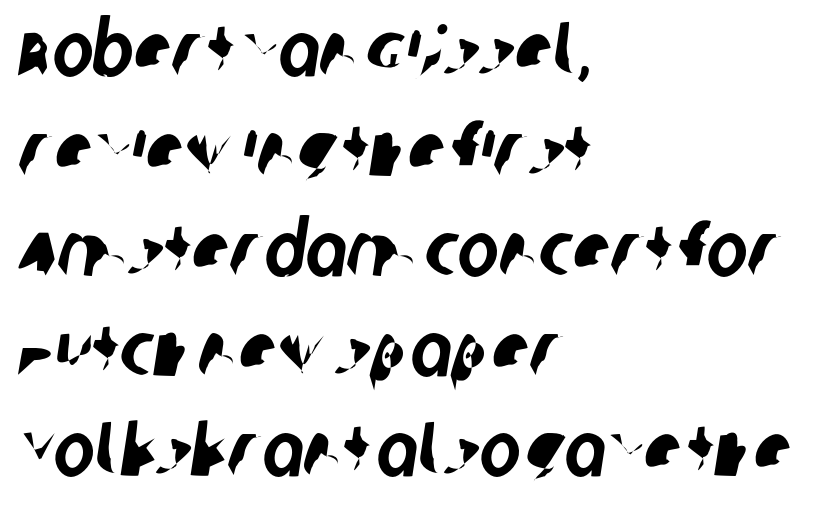
The image shows 77 px condensed sans-serif type; set left-aligned, normal line spacing (1.3x), normal letter spacing, not underlined; low stroke contrast and a large x-height.
